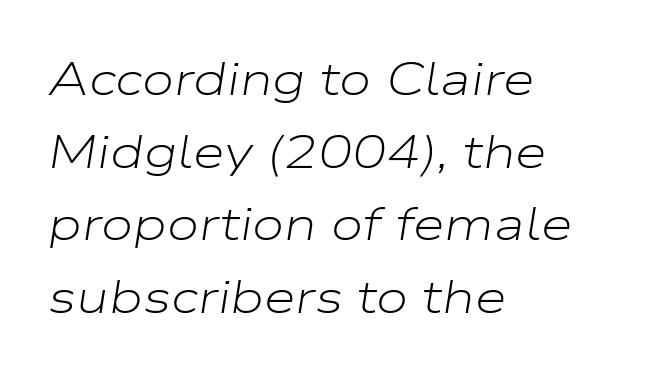
The image shows 46 px light, wide type, italic (leaning right); set left-aligned, normal line spacing (1.58x), normal letter spacing, not underlined; low stroke contrast and a medium x-height.
